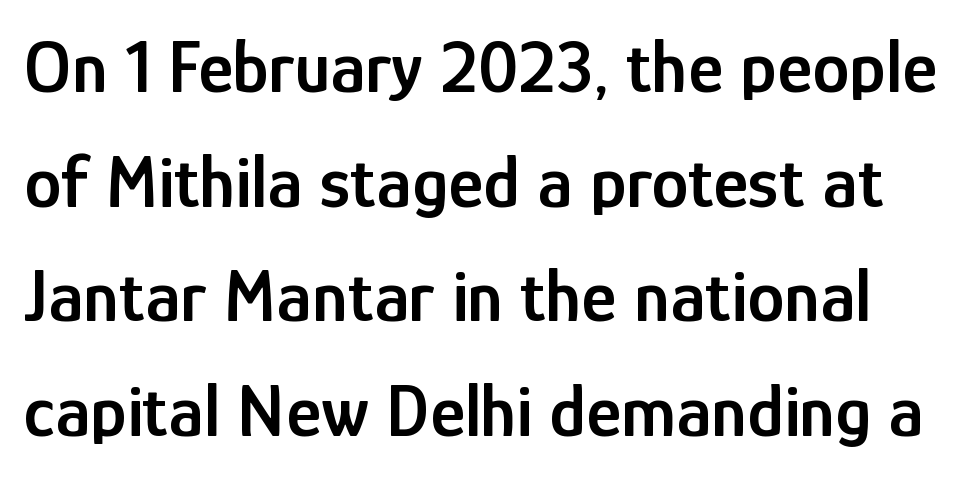
The image shows 75 px semibold, condensed sans-serif type, upright; set normal line spacing (1.53x), normal letter spacing, not underlined; low stroke contrast and a medium x-height.
